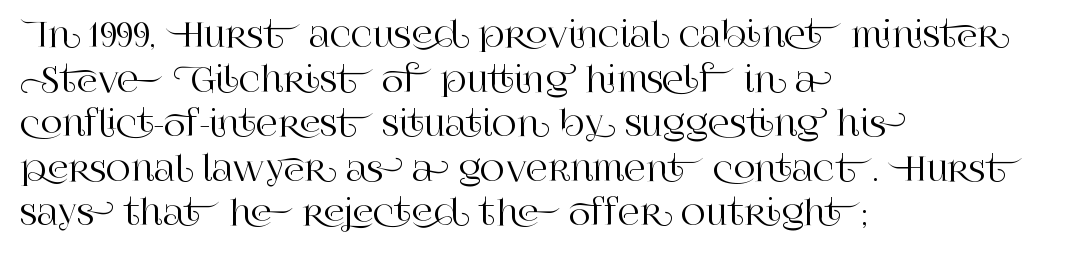
Q: Is the text italic (slanted)? A: No, it is upright.
Q: Is the typeface a serif or a sans-serif typeface? A: Serif.
Q: Is the text underlined? A: No.
Q: How is the paragraph aligned? A: Left-aligned.
Q: Is the spacing between letters normal or unusually wide? A: Normal.
Q: Is the spacing between lines tight, normal or loose? A: Normal.
Q: Width (condensed, normal, or wide)? A: Normal.
Q: Stroke contrast? A: High.
Q: x-height? A: Large.
Q: Monospaced? A: No.
